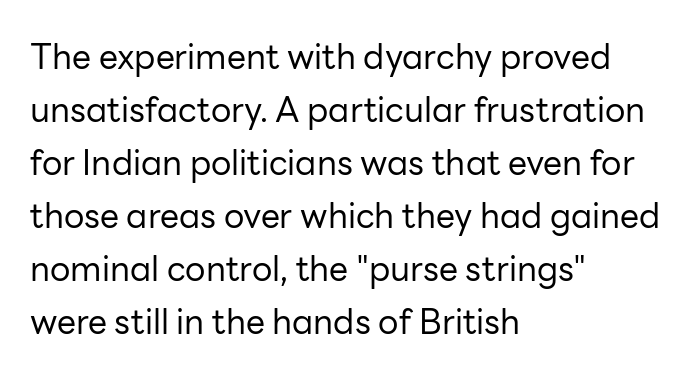
Vertical stems look standard width or narrower in stroke. Is this a sans? Yes — the strokes have no serifs. This sample uses plain, unmodified letter spacing. Horizontally, the lines are justified to the leading edge only.
